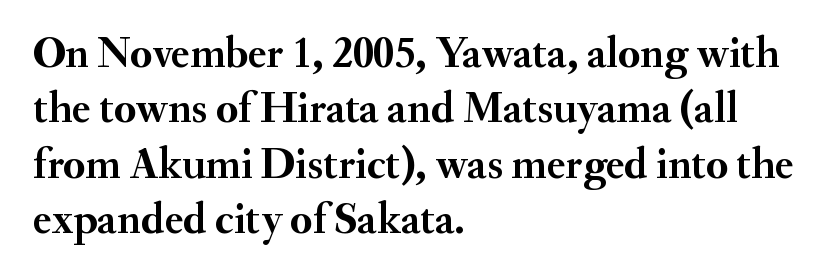
{"serif": "yes", "italic": "no", "bold": "yes", "weight": "semibold", "width": "normal", "stroke_contrast": "medium", "x_height": "small", "monospaced": "no", "underline": "no", "align": "left", "line_spacing": "normal", "line_spacing_ratio": 1.26, "letter_spacing": "normal", "letter_spacing_em": 0.0, "glyph_px": 44}
